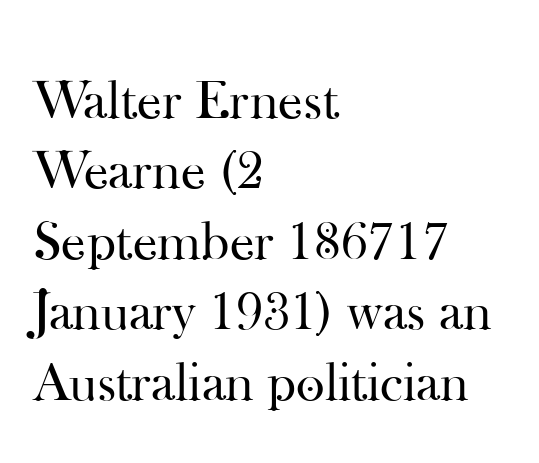
{"serif": "yes", "italic": "no", "bold": "no", "weight": "regular", "width": "normal", "stroke_contrast": "high", "x_height": "small", "monospaced": "no", "underline": "no", "align": "left", "line_spacing": "normal", "line_spacing_ratio": 1.28, "letter_spacing": "normal", "letter_spacing_em": 0.0, "glyph_px": 55}
